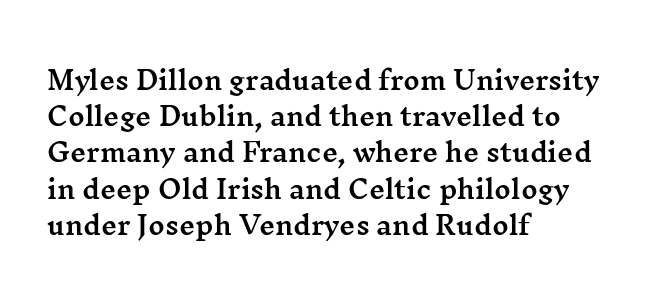
Q: Is the text italic (slanted)? A: No, it is upright.
Q: Is the text underlined? A: No.
Q: How is the paragraph aligned? A: Left-aligned.
Q: Is the spacing between letters normal or unusually wide? A: Normal.
Q: Is the spacing between lines tight, normal or loose? A: Normal.
